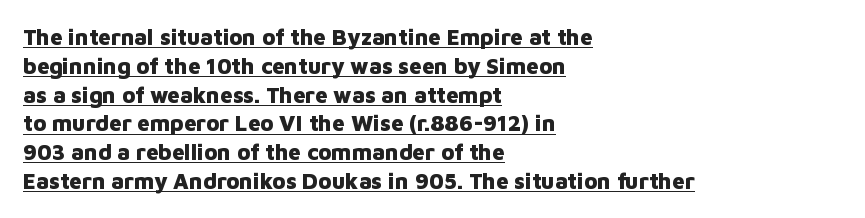
The image shows 22 px bold type, upright; set left-aligned, normal line spacing (1.31x), normal letter spacing, underlined.
